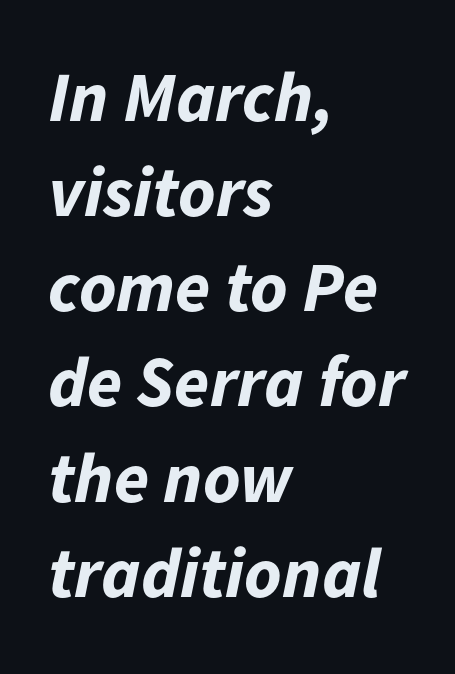
The image shows 71 px bold type, italic (leaning right); set left-aligned, normal line spacing (1.34x), normal letter spacing, not underlined; low stroke contrast and a medium x-height.
